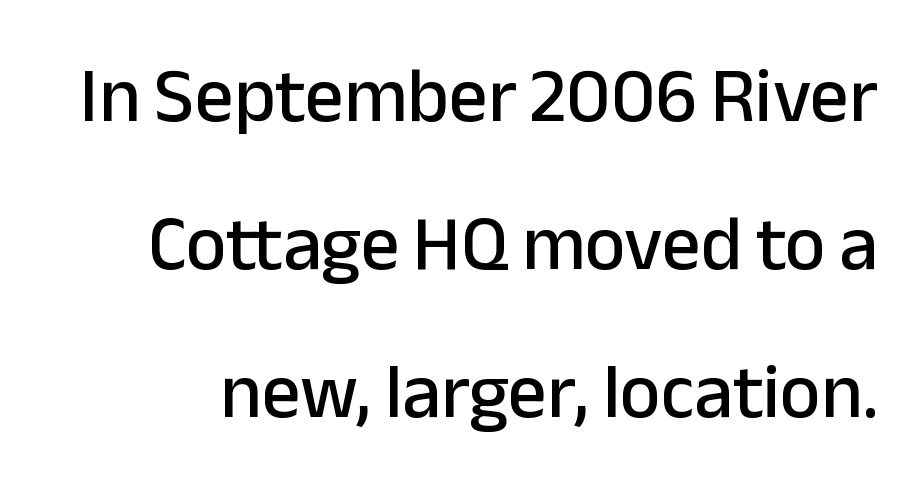
{"serif": "no", "italic": "no", "width": "normal", "stroke_contrast": "low", "x_height": "medium", "monospaced": "no", "underline": "no", "line_spacing": "loose", "line_spacing_ratio": 1.92, "letter_spacing": "normal", "letter_spacing_em": 0.0, "glyph_px": 77}
